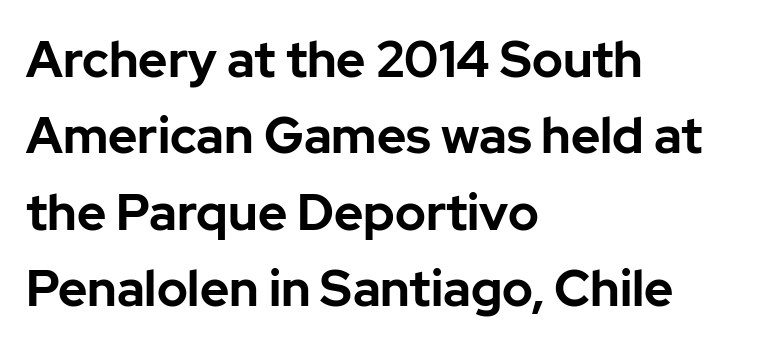
{"serif": "no", "italic": "no", "bold": "yes", "weight": "bold", "width": "normal", "stroke_contrast": "low", "x_height": "medium", "monospaced": "no", "underline": "no", "align": "left", "line_spacing": "normal", "line_spacing_ratio": 1.53, "letter_spacing": "normal", "letter_spacing_em": 0.0, "glyph_px": 50}
